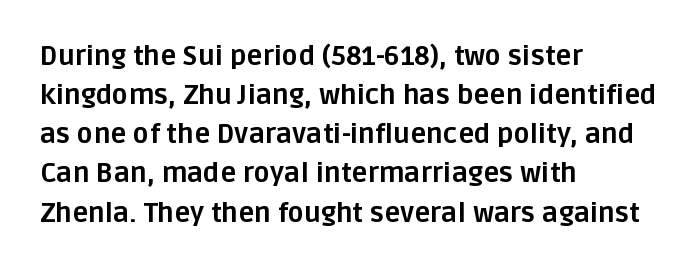
Q: Is the text bold? A: Yes.
Q: Is the text italic (slanted)? A: No, it is upright.
Q: Is the text underlined? A: No.
Q: How is the paragraph aligned? A: Left-aligned.
Q: Is the spacing between letters normal or unusually wide? A: Normal.
Q: Is the spacing between lines tight, normal or loose? A: Normal.
